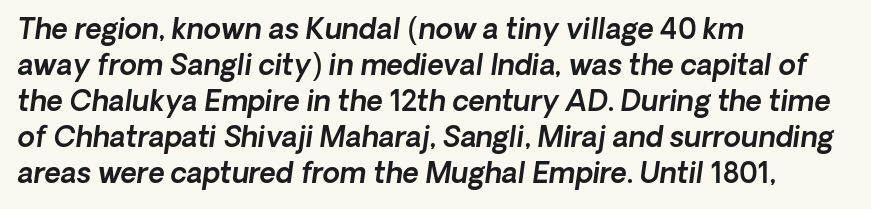
No extra tracking has been applied to these lines. Quick note: underline off. Each line starts at the same left margin while the right side varies. Spacing verdict: proportional, widths tailored to each character.
